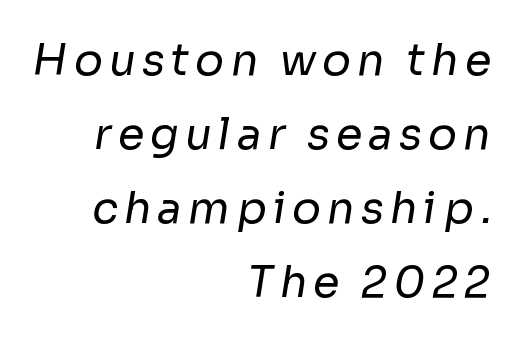
Q: Is the text bold? A: No.
Q: Is the typeface a serif or a sans-serif typeface? A: Sans-serif.
Q: Is the text underlined? A: No.
Q: How is the paragraph aligned? A: Right-aligned.
Q: Width (condensed, normal, or wide)? A: Normal.
Q: Stroke contrast? A: Low.
Q: x-height? A: Medium.
Q: Monospaced? A: No.
